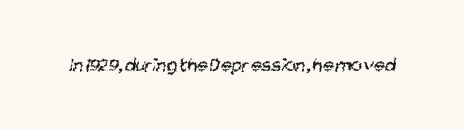
{"bold": "no", "underline": "no", "letter_spacing": "normal", "letter_spacing_em": 0.0, "glyph_px": 20}
